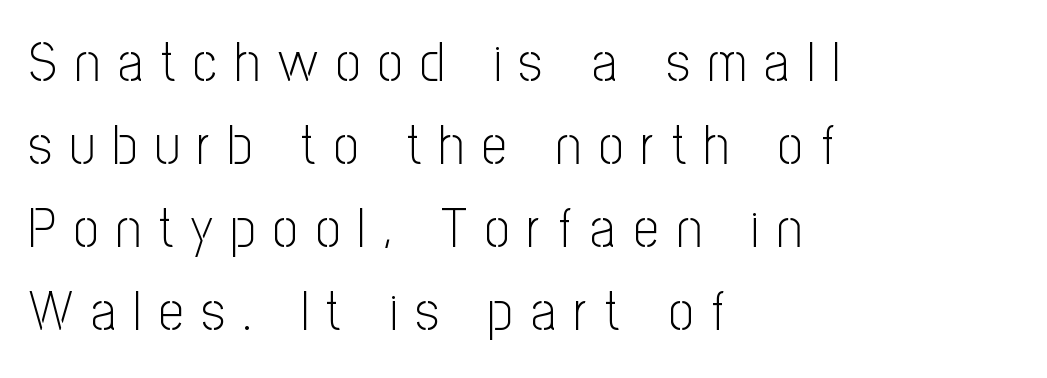
The image shows 55 px light, condensed sans-serif type, upright; set left-aligned, normal line spacing (1.51x), unusually wide letter spacing (+0.33 em), not underlined; low stroke contrast and a medium x-height.
